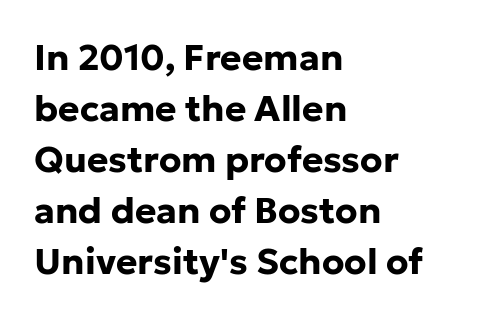
The type family on display is of the sans-serif kind. The rows are spaced the way most documents space them. Check under the words: just untouched page. Caption: multi-line text, flush left, ragged right. These lines are rendered in a variable-pitch font. In terms of posture, this sample is upright.
